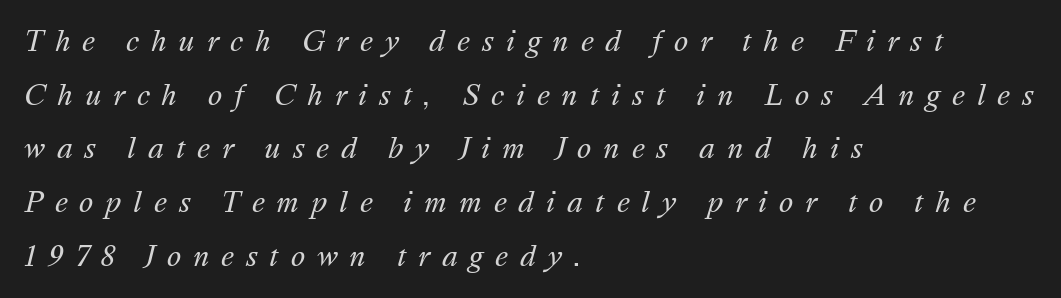
A classic flush-left, rag-right setting is used for this passage. The passage shown is not bold in any degree. Descenders are the only things crossing below the line. Loose tracking; the words dissolve into strings of separated letters. Baseline-to-baseline distance is far greater than the letter height. Looking at the ascenders, they clearly lean.
